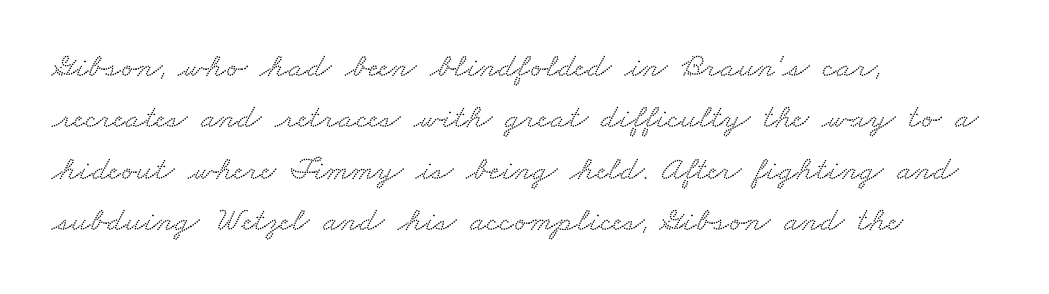
{"width": "wide", "stroke_contrast": "low", "x_height": "small", "monospaced": "no", "underline": "no", "align": "left", "line_spacing": "normal", "line_spacing_ratio": 1.51, "letter_spacing": "normal", "letter_spacing_em": 0.0, "glyph_px": 34}
